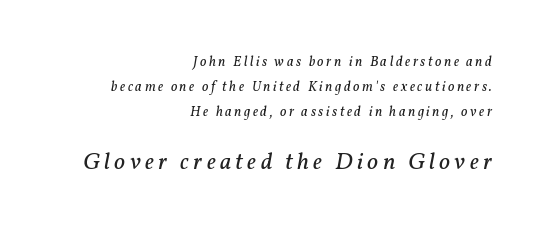
{"italic": "yes", "lean": "right", "slant_degrees": 11, "bold": "no", "underline": "no", "align": "right", "line_spacing_ratio": 1.79, "larger_block": "second", "size_ratio": 1.71, "glyph_px": 24}
